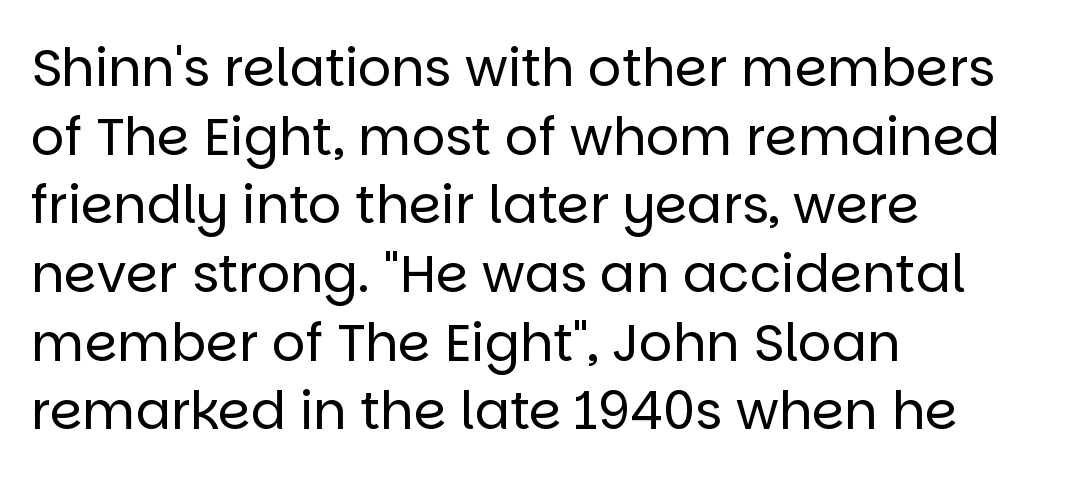
Q: Is the text bold? A: No.
Q: Is the text italic (slanted)? A: No, it is upright.
Q: Is the typeface a serif or a sans-serif typeface? A: Sans-serif.
Q: Is the text underlined? A: No.
Q: How is the paragraph aligned? A: Left-aligned.
Q: Is the spacing between letters normal or unusually wide? A: Normal.
Q: Is the spacing between lines tight, normal or loose? A: Normal.
Q: Width (condensed, normal, or wide)? A: Normal.
Q: Stroke contrast? A: Low.
Q: x-height? A: Large.
Q: Monospaced? A: No.
